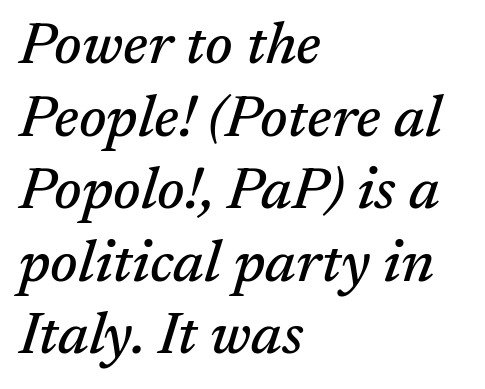
Q: Is the text italic (slanted)? A: Yes, it leans right by about 17 degrees.
Q: Is the typeface a serif or a sans-serif typeface? A: Serif.
Q: Is the text underlined? A: No.
Q: How is the paragraph aligned? A: Left-aligned.
Q: Is the spacing between letters normal or unusually wide? A: Normal.
Q: Width (condensed, normal, or wide)? A: Normal.
Q: Stroke contrast? A: Medium.
Q: x-height? A: Medium.
Q: Monospaced? A: No.
